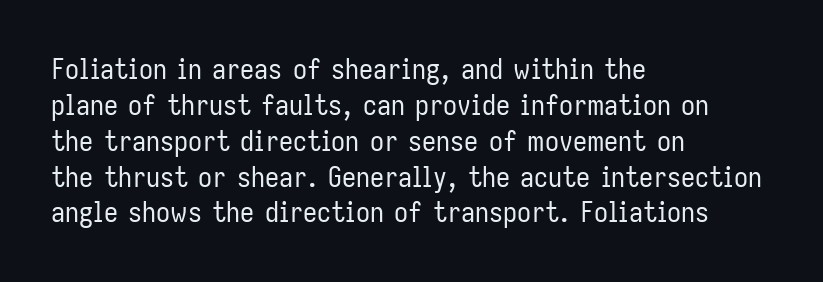
Q: Is the text bold? A: No.
Q: Is the text italic (slanted)? A: No, it is upright.
Q: Is the typeface a serif or a sans-serif typeface? A: Sans-serif.
Q: Is the text underlined? A: No.
Q: How is the paragraph aligned? A: Left-aligned.
Q: Is the spacing between letters normal or unusually wide? A: Normal.
Q: Is the spacing between lines tight, normal or loose? A: Normal.
Q: Width (condensed, normal, or wide)? A: Condensed.
Q: Stroke contrast? A: Low.
Q: x-height? A: Medium.
Q: Monospaced? A: No.
